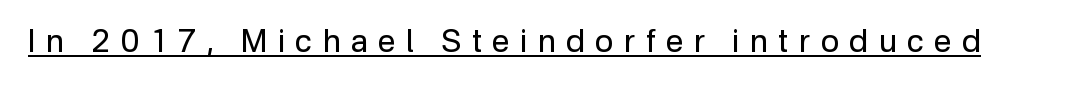
Q: Is the text bold? A: No.
Q: Is the text italic (slanted)? A: No, it is upright.
Q: Is the typeface a serif or a sans-serif typeface? A: Sans-serif.
Q: Is the text underlined? A: Yes.
Q: Is the spacing between letters normal or unusually wide? A: Unusually wide.
Q: Width (condensed, normal, or wide)? A: Normal.
Q: Stroke contrast? A: Low.
Q: x-height? A: Medium.
Q: Monospaced? A: No.
